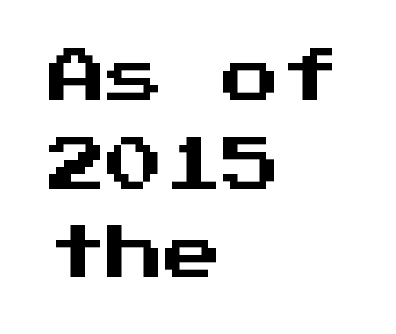
The type sits square on the baseline with zero lean. A classic flush-left, rag-right setting is used for this passage. Stroke terminals: plain, sans-serif. Spacing verdict: monospaced, one width for all characters. Here the glyphs are tracked normally, forming tight word shapes.
